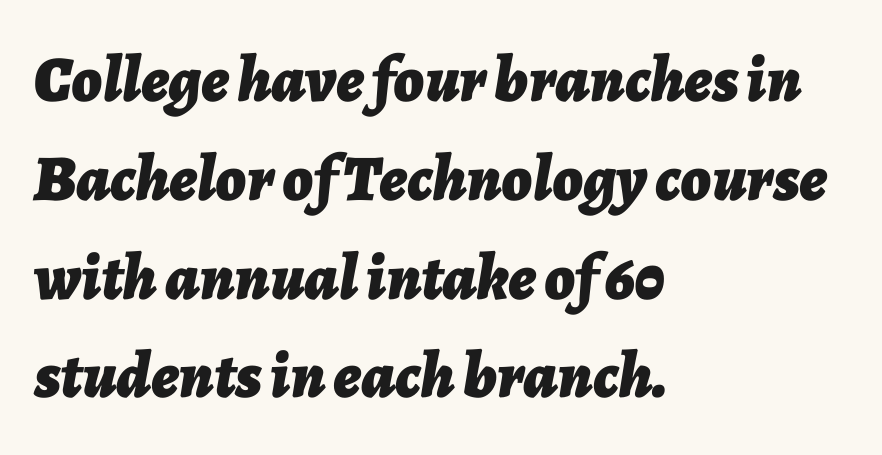
{"italic": "yes", "lean": "right", "slant_degrees": 7, "bold": "yes", "weight": "bold", "width": "normal", "stroke_contrast": "low", "x_height": "medium", "monospaced": "no", "underline": "no", "align": "left", "line_spacing": "normal", "line_spacing_ratio": 1.52, "letter_spacing": "normal", "letter_spacing_em": 0.0, "glyph_px": 65}
